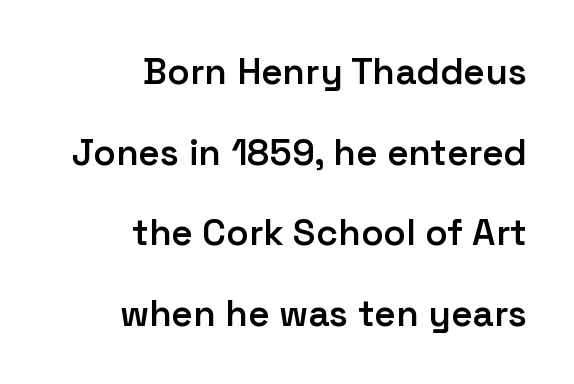
Underlining? Definitely not there. A typesetter would call this proportional, since set widths differ per character. The passage shown is semibold, sitting just below true bold. Unlike italic type, these characters show no tilt at all. The typeface chosen for these lines omits serifs.
